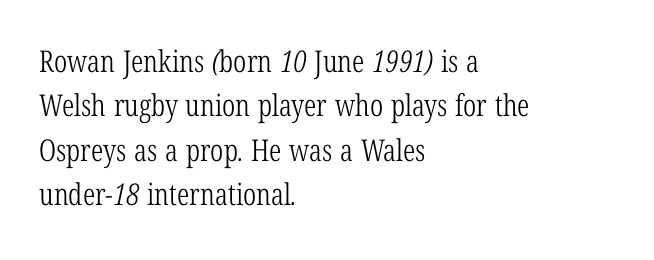
The image shows 30 px light, condensed serif type; set left-aligned, normal line spacing (1.48x), normal letter spacing, not underlined; low stroke contrast and a medium x-height.
